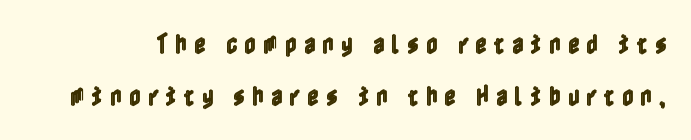
This sample uses an upright cut, with every glyph sitting square on the baseline. The face used here is rendered with a markedly widened letterfit. The space between consecutive lines is lavish. Bare-footed words on every line.
